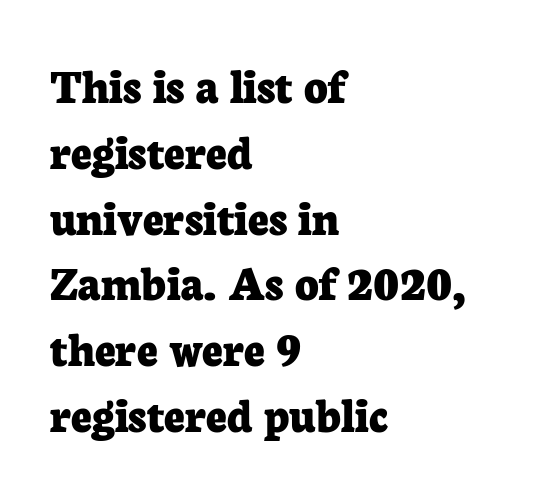
{"serif": "yes", "italic": "no", "bold": "yes", "weight": "bold", "width": "normal", "stroke_contrast": "low", "x_height": "medium", "monospaced": "no", "underline": "no", "align": "left", "line_spacing": "normal", "line_spacing_ratio": 1.29, "letter_spacing": "normal", "letter_spacing_em": 0.0, "glyph_px": 51}
